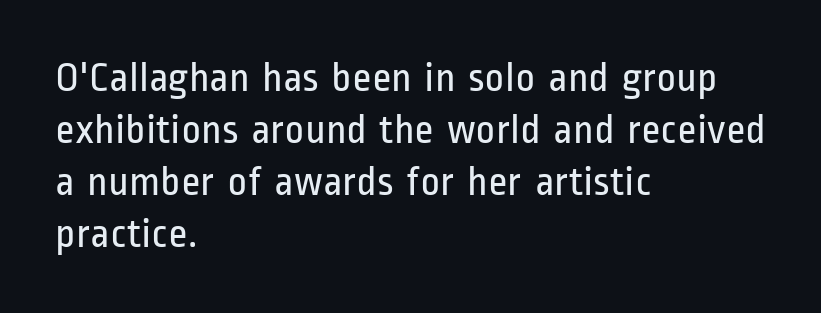
Default kerning and tracking; the words read as compact shapes. Do the characters align in a grid? No, the font is proportional. Posture: vertical. The cut favours lightness, reaching ordinary text weight at its darkest. The lines in this sample share a left origin and differ only in where they stop. The face used here is a sans, in the tradition of grotesques and geometrics.
